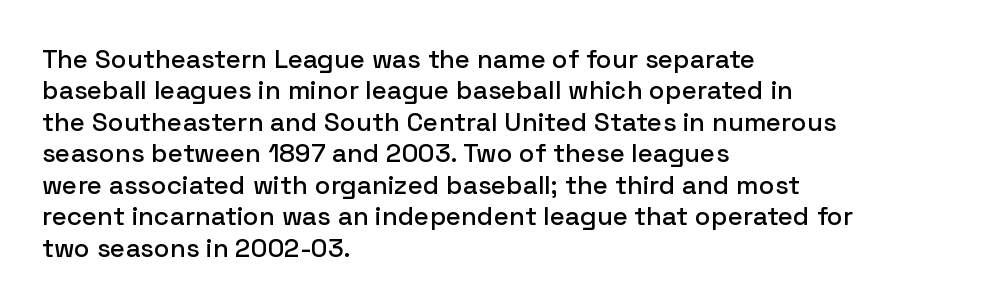
The image shows 26 px text type, upright; set left-aligned, line spacing 1.21x, normal letter spacing, not underlined.
